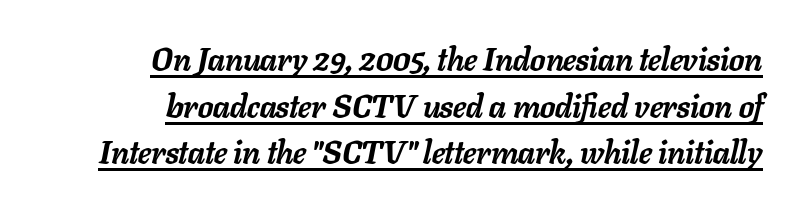
Short and long lines alike share a common ending point at right. The passage shown is typed in a proportional face where columns would drift. The letters are bold, with thick, heavy strokes. The rendering uses a moderate line-height, typical for paragraphs.
